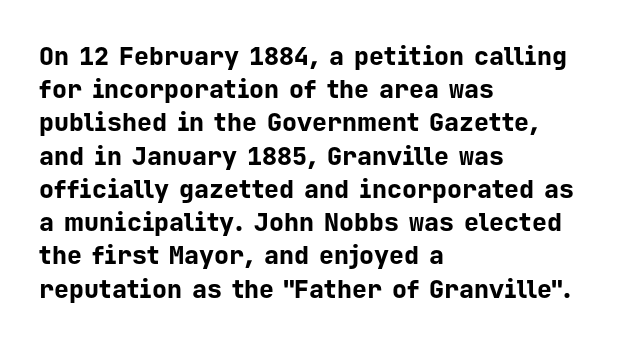
{"italic": "no", "bold": "yes", "underline": "no", "align": "left", "line_spacing": "normal", "line_spacing_ratio": 1.33, "letter_spacing": "normal", "letter_spacing_em": 0.0, "glyph_px": 25}
